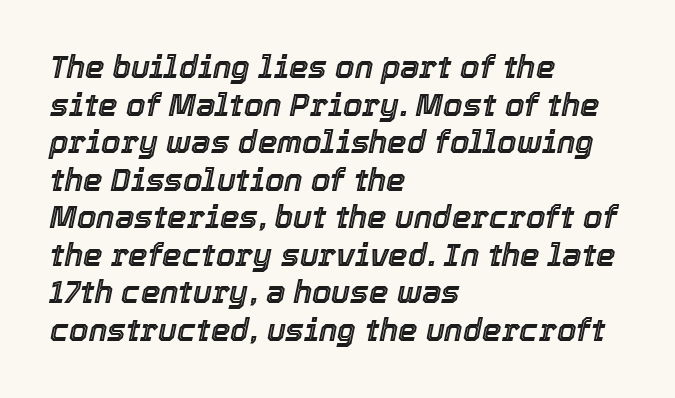
The face used here has a pronounced slope to its letters. Honestly, the letter spacing is just normal — you wouldn't notice it. Quick note: underline off. One-word summary of the alignment: left. The letters advance in unequal steps, a hallmark of proportional type.
